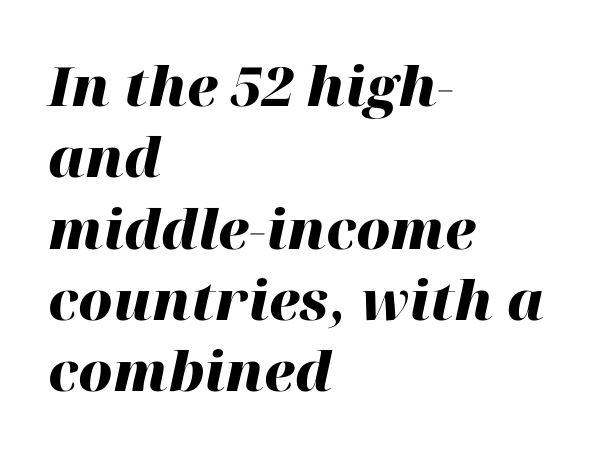
{"italic": "yes", "lean": "right", "slant_degrees": 12, "bold": "yes", "weight": "heavy", "width": "normal", "stroke_contrast": "high", "x_height": "medium", "monospaced": "no", "underline": "no", "align": "left", "line_spacing": "normal", "line_spacing_ratio": 1.32, "letter_spacing": "normal", "letter_spacing_em": 0.0, "glyph_px": 54}
